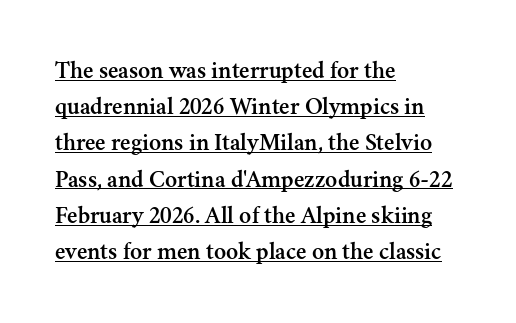
Q: Is the text italic (slanted)? A: No, it is upright.
Q: Is the text underlined? A: Yes.
Q: How is the paragraph aligned? A: Left-aligned.
Q: Is the spacing between letters normal or unusually wide? A: Normal.
Q: Is the spacing between lines tight, normal or loose? A: Normal.
